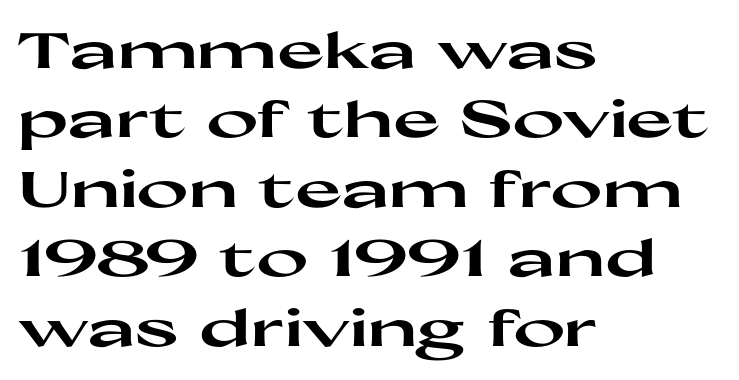
The image shows 50 px heavy, wide sans-serif type, upright; set left-aligned, normal line spacing (1.39x), normal letter spacing, not underlined; high stroke contrast and a medium x-height.
